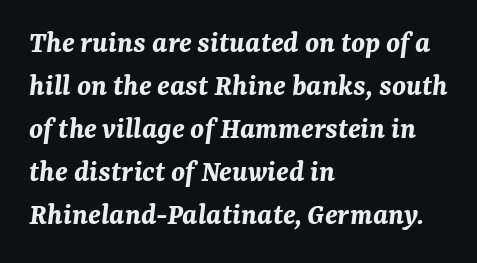
The compositor pushed each line to the left boundary. Letters rest on an invisible, unmarked baseline. Glyph-to-glyph distance matches everyday printed text. The glyphs look as if they've been sheared to an angle. Interline gaps are of average width in this sample.
